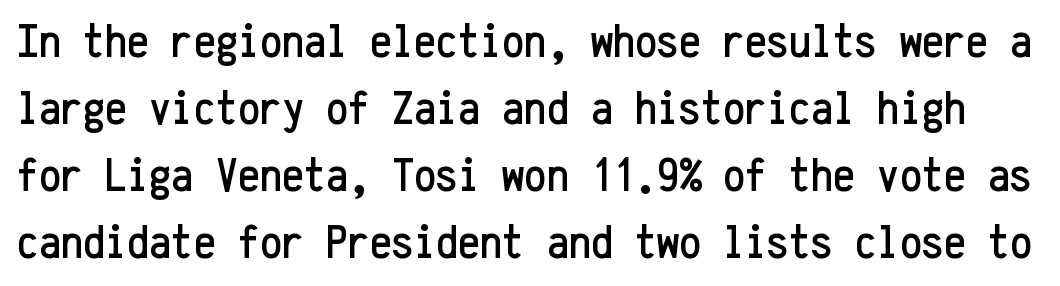
Is there any slant? The stems are plumb. The space between consecutive lines is moderate. Each letter, wide or thin by design, is forced into the same width here. Typographically, this falls in the sans-serif category.
